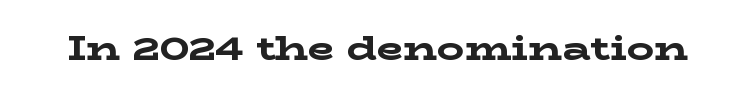
{"serif": "yes", "italic": "no", "bold": "yes", "weight": "bold", "width": "wide", "stroke_contrast": "low", "x_height": "medium", "monospaced": "no", "underline": "no", "letter_spacing": "normal", "letter_spacing_em": 0.0, "glyph_px": 34}
